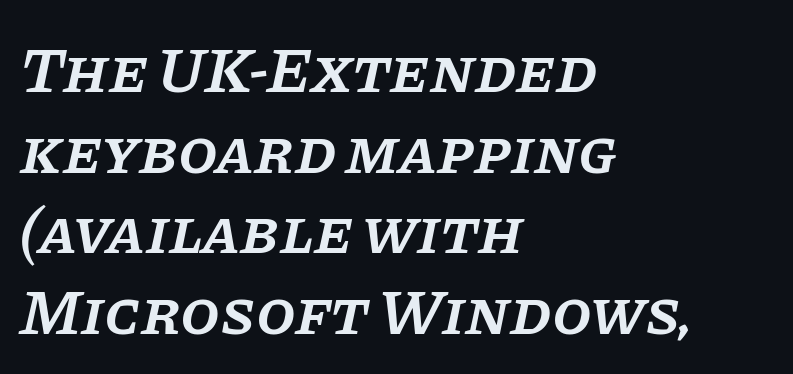
The passage shown is typeset with a serif family. Vertically, the passage feels balanced, rows spaced as you'd expect. The letters sit at their default tracking, neither squeezed nor spread. Beneath every word, the page is bare.
